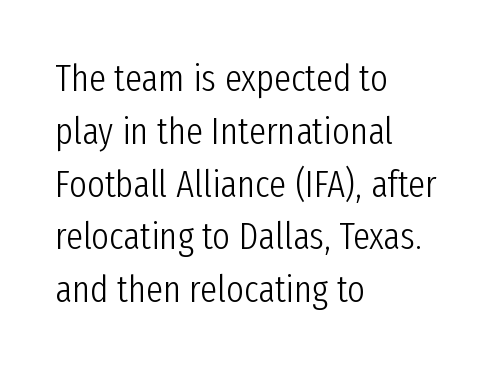
The image shows 38 px light, condensed sans-serif type, upright; set left-aligned, normal line spacing (1.39x), normal letter spacing, not underlined; low stroke contrast and a medium x-height.
